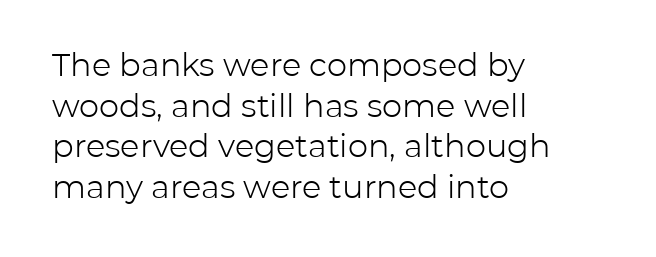
Visually the block forms a straight wall on the left and a jagged coastline on the right. Italic: no, the glyphs are upright roman. Descenders are the only things crossing below the line. Students, observe: this is what conventionally led text looks like. Check where the strokes stop: nothing finishes them off — pure sans. Vertical stems look standard width or narrower in stroke.
